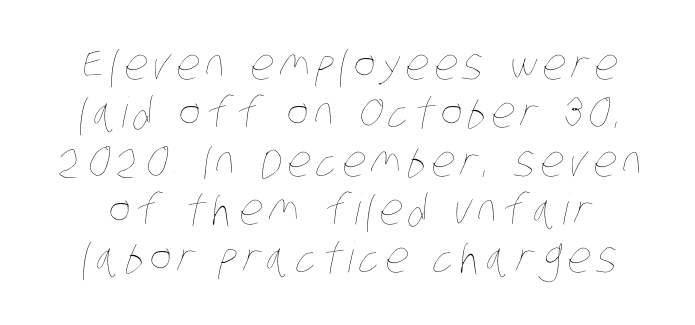
Q: Is the text bold? A: No.
Q: Is the text underlined? A: No.
Q: Is the spacing between lines tight, normal or loose? A: Tight.
Q: Width (condensed, normal, or wide)? A: Condensed.
Q: Stroke contrast? A: Low.
Q: x-height? A: Large.
Q: Monospaced? A: No.
